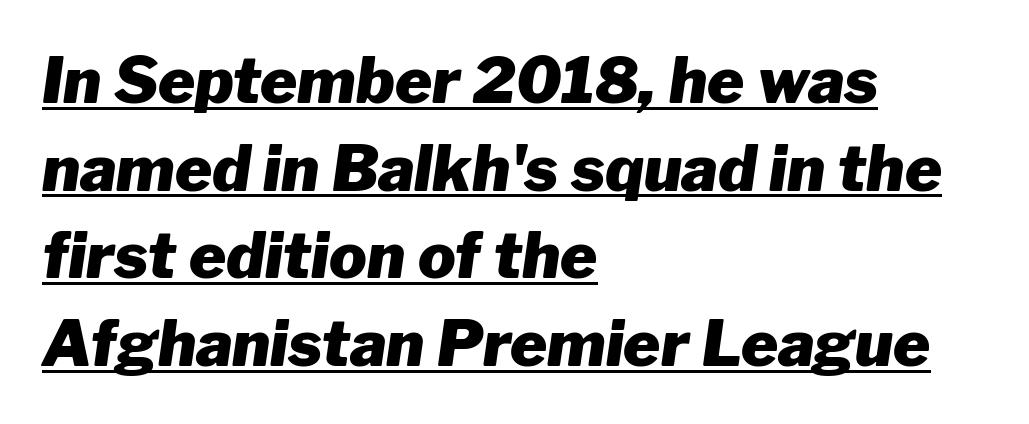
Q: Is the text bold? A: Yes.
Q: Is the text italic (slanted)? A: Yes, it leans right by about 8 degrees.
Q: Is the text underlined? A: Yes.
Q: How is the paragraph aligned? A: Left-aligned.
Q: Is the spacing between letters normal or unusually wide? A: Normal.
Q: Is the spacing between lines tight, normal or loose? A: Normal.
Q: Width (condensed, normal, or wide)? A: Normal.
Q: Stroke contrast? A: Low.
Q: x-height? A: Medium.
Q: Monospaced? A: No.
